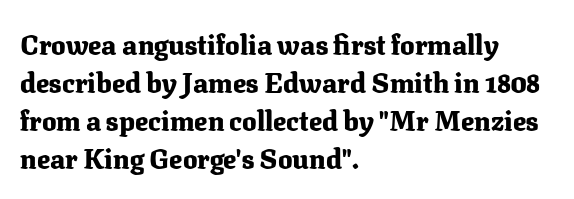
The image shows 27 px bold type, upright; set left-aligned, normal line spacing (1.41x), normal letter spacing, not underlined.
